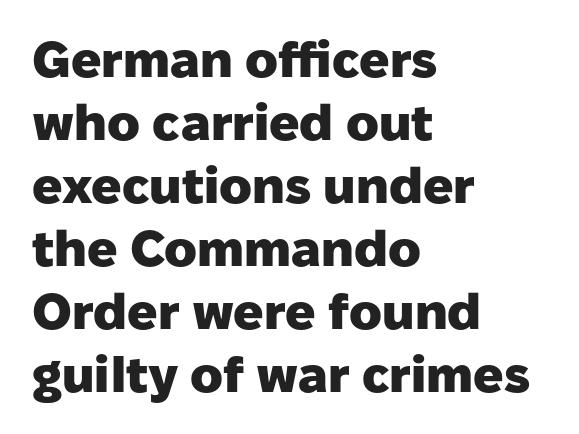
The image shows 50 px heavy sans-serif type, upright; set left-aligned, normal line spacing (1.26x), normal letter spacing, not underlined; low stroke contrast and a medium x-height.
